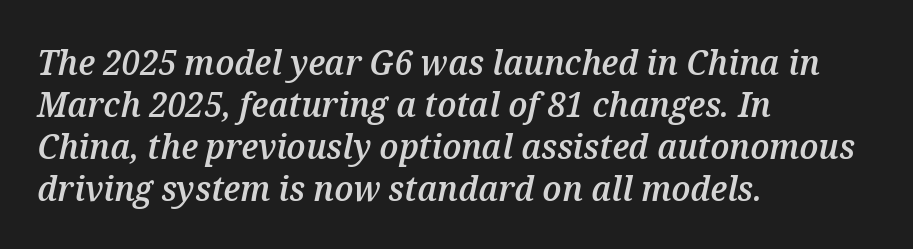
The image shows 35 px semibold type, italic (leaning right); set left-aligned, line spacing 1.2x, normal letter spacing, not underlined; medium stroke contrast and a medium x-height.
